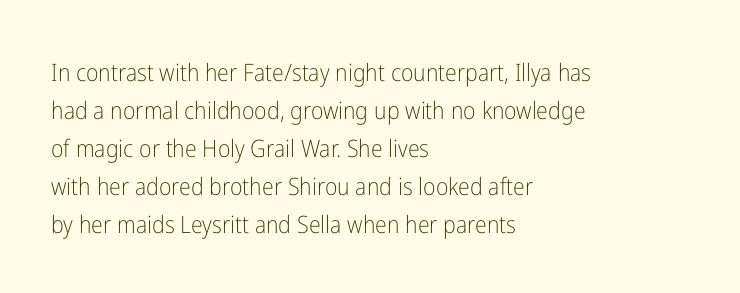
The image shows 24 px text type, upright; set left-aligned, normal line spacing (1.58x), normal letter spacing, not underlined.
